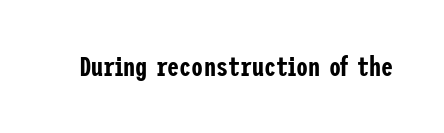
This rendering leaves character spacing at its baseline value. Has an underline been added? It has not. No italicization has been applied; the sample stays upright.
